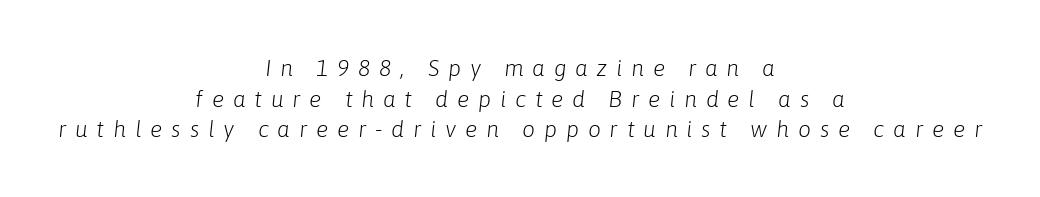
The image shows 23 px text type, italic (leaning right); set centered, normal line spacing (1.33x), unusually wide letter spacing (+0.38 em), not underlined.
